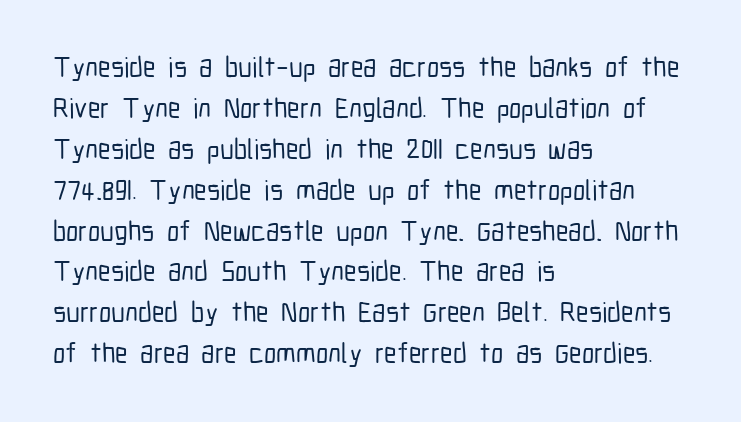
The image shows 28 px condensed sans-serif type, upright; set left-aligned, normal line spacing (1.46x), normal letter spacing, not underlined; low stroke contrast and a medium x-height.
